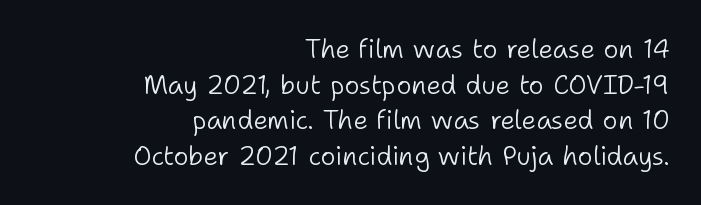
{"italic": "no", "bold": "no", "underline": "no", "align": "right", "line_spacing": "normal", "line_spacing_ratio": 1.37, "letter_spacing": "normal", "letter_spacing_em": 0.0, "glyph_px": 26}
